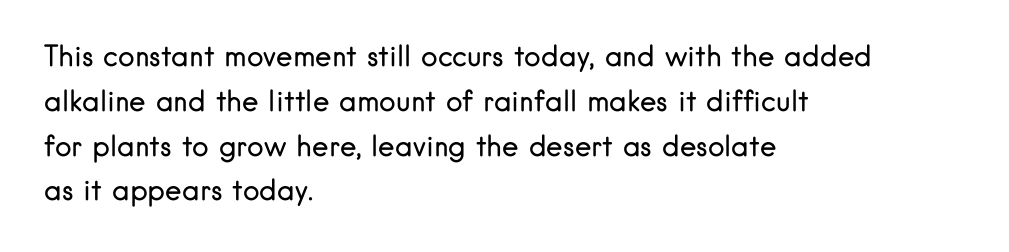
This sample uses an upright cut, with every glyph sitting square on the baseline. These lines are rendered in a variable-pitch font. Notice how descenders clear the ascenders below comfortably — that's standard leading. The characters are drawn with everyday or finer stroke widths. Nope, no serifs anywhere on these letters. The baseline area is clear.
